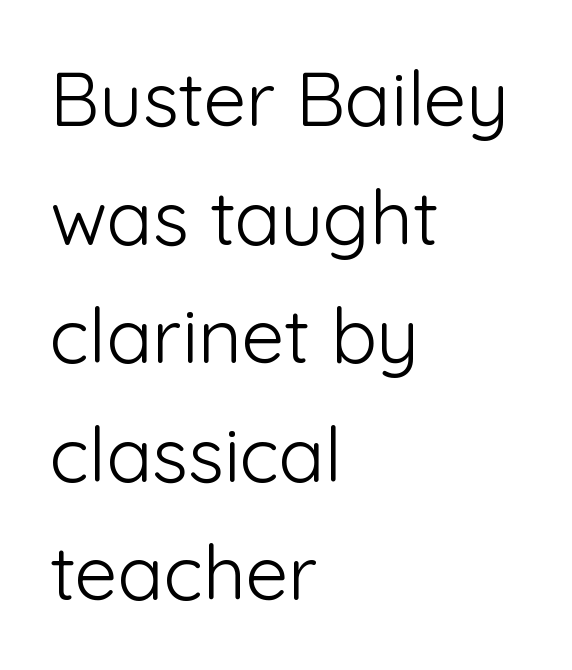
Q: Is the text bold? A: No.
Q: Is the text italic (slanted)? A: No, it is upright.
Q: Is the typeface a serif or a sans-serif typeface? A: Sans-serif.
Q: Is the text underlined? A: No.
Q: How is the paragraph aligned? A: Left-aligned.
Q: Is the spacing between letters normal or unusually wide? A: Normal.
Q: Is the spacing between lines tight, normal or loose? A: Normal.
Q: Width (condensed, normal, or wide)? A: Normal.
Q: Stroke contrast? A: Low.
Q: x-height? A: Medium.
Q: Monospaced? A: No.
